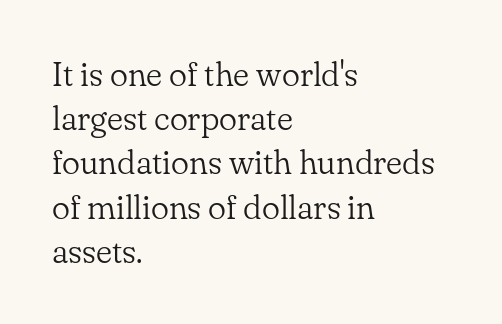
{"serif": "yes", "italic": "no", "bold": "no", "weight": "light", "width": "normal", "stroke_contrast": "low", "x_height": "small", "monospaced": "no", "underline": "no", "align": "left", "line_spacing": "normal", "line_spacing_ratio": 1.3, "letter_spacing": "normal", "letter_spacing_em": 0.0, "glyph_px": 34}
